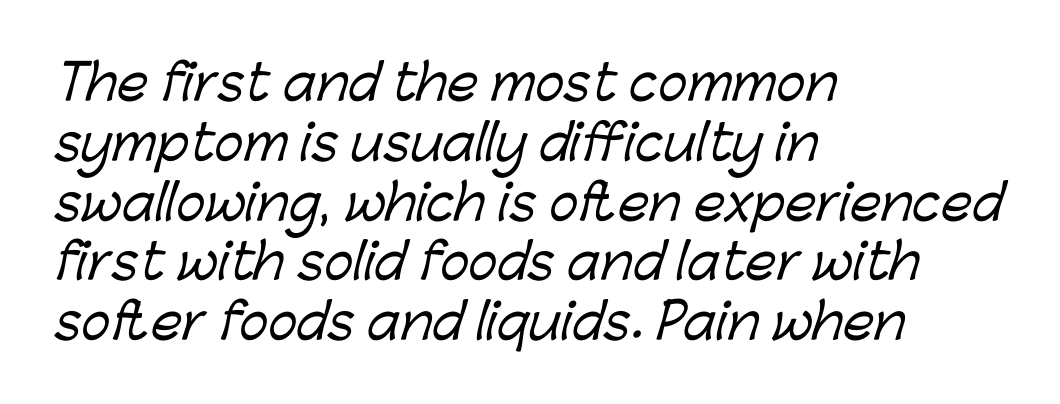
Q: Is the typeface a serif or a sans-serif typeface? A: Sans-serif.
Q: Is the text underlined? A: No.
Q: How is the paragraph aligned? A: Left-aligned.
Q: Is the spacing between letters normal or unusually wide? A: Normal.
Q: Width (condensed, normal, or wide)? A: Normal.
Q: Stroke contrast? A: Low.
Q: x-height? A: Medium.
Q: Monospaced? A: No.
